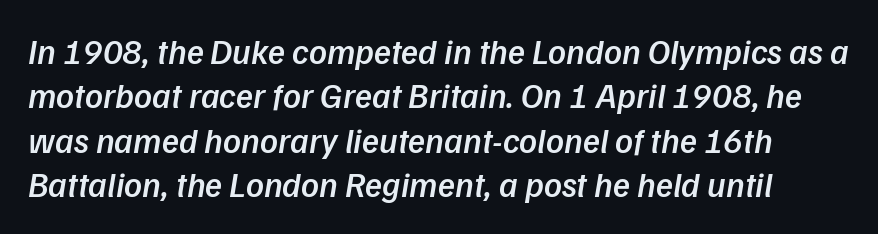
The image shows 35 px semibold sans-serif type; set normal line spacing (1.27x), normal letter spacing, not underlined; low stroke contrast and a medium x-height.
